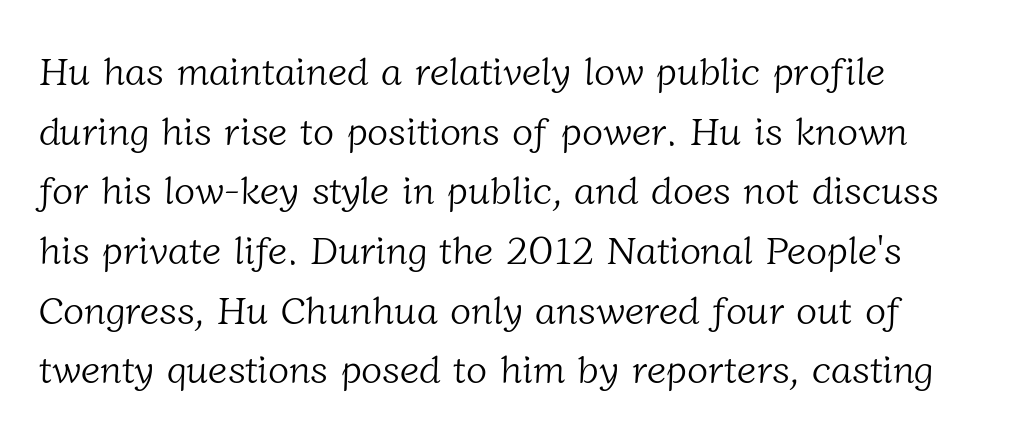
{"serif": "yes", "bold": "no", "weight": "light", "width": "normal", "stroke_contrast": "low", "x_height": "medium", "monospaced": "no", "underline": "no", "align": "left", "line_spacing": "normal", "line_spacing_ratio": 1.53, "letter_spacing": "normal", "letter_spacing_em": 0.0, "glyph_px": 39}
